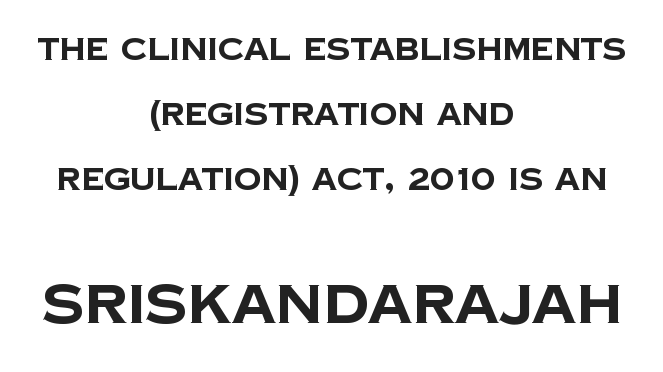
{"serif": "no", "bold": "yes", "weight": "bold", "width": "normal", "stroke_contrast": "low", "x_height": "large", "monospaced": "no", "underline": "no", "align": "center", "line_spacing": "loose", "line_spacing_ratio": 2.09, "letter_spacing": "normal", "letter_spacing_em": 0.0, "larger_block": "second", "size_ratio": 1.77, "glyph_px": 55}
